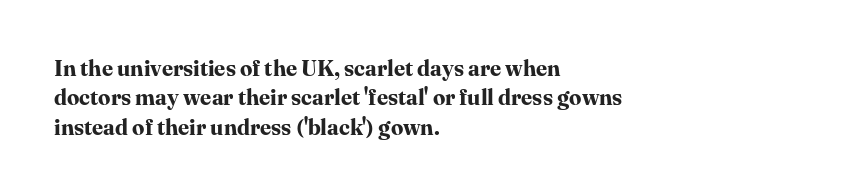
{"italic": "no", "bold": "yes", "underline": "no", "align": "left", "line_spacing": "normal", "line_spacing_ratio": 1.34, "letter_spacing": "normal", "letter_spacing_em": 0.0, "glyph_px": 22}
